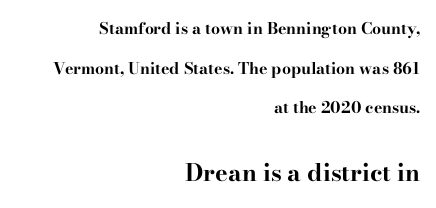
{"italic": "no", "bold": "yes", "underline": "no", "align": "right", "line_spacing": "loose", "line_spacing_ratio": 2.48, "letter_spacing": "normal", "letter_spacing_em": 0.0, "larger_block": "second", "size_ratio": 1.5, "glyph_px": 24}
